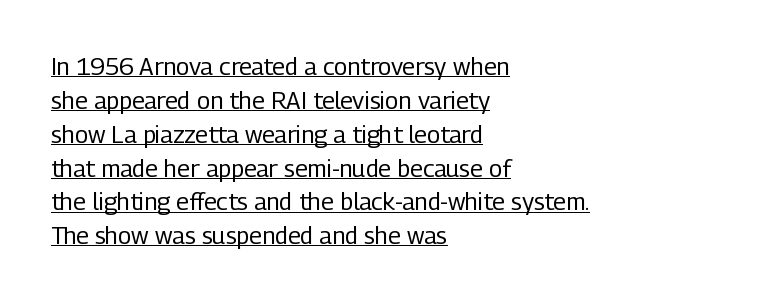
{"italic": "no", "bold": "no", "underline": "yes", "align": "left", "line_spacing": "normal", "line_spacing_ratio": 1.41, "letter_spacing": "normal", "letter_spacing_em": 0.0, "glyph_px": 24}
